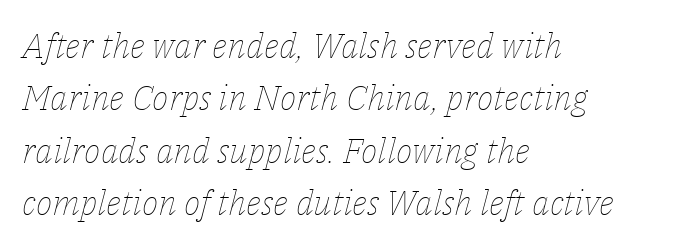
Honestly, the row spacing looks completely unremarkable. Slant detected: the letters are inclined. Nothing unusual about the tracking: characters are spaced as the font intends. The typesetting does not lean heavy: it is not bold. Unmarked baselines from the first word to the last. Where is the straight margin? On the left.
